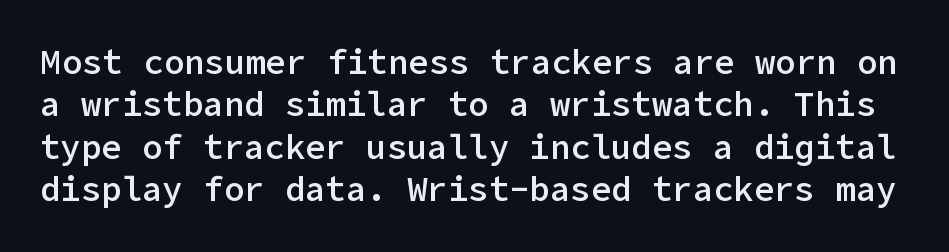
Compared with an ordinary text face, these strokes are moderately heavier — a semibold. The type is set solid horizontally, with unmodified tracking. Unmarked baselines from the first word to the last. Ordinary non-slanted type is in use. Type style note: lacks serifs. Summary of vertical rhythm: regular, with standard interline spacing.
